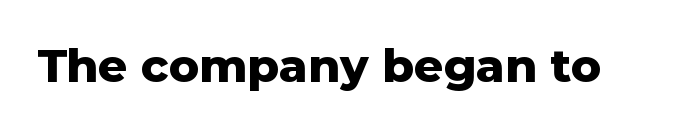
This rendering features lettering with no underline. The type sits square on the baseline with zero lean. Unlike a traditional serif, this face leaves its strokes unadorned. Is this a fixed-width face? No — the glyphs have proportional, varying widths.
